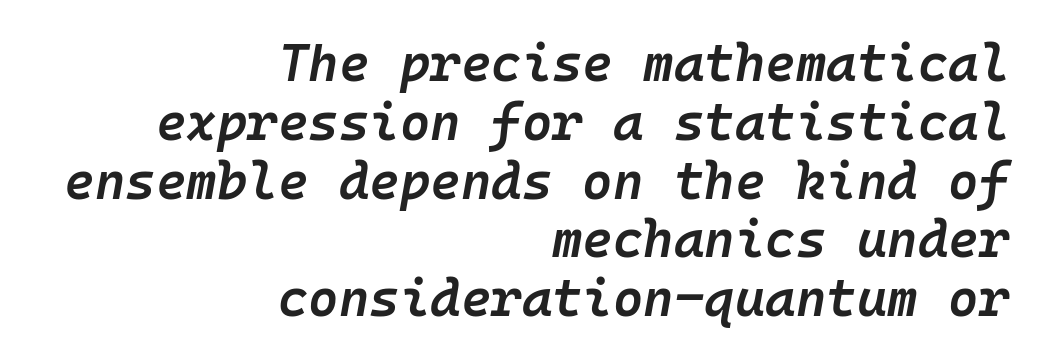
Honestly, the rows look squashed on top of each other. Slightly chunky letters — semibold, I'd say, not full bold. Decoration check: the copy has no underline. The lines are quadded right. This is oblique type, the kind used for emphasis or titles.
